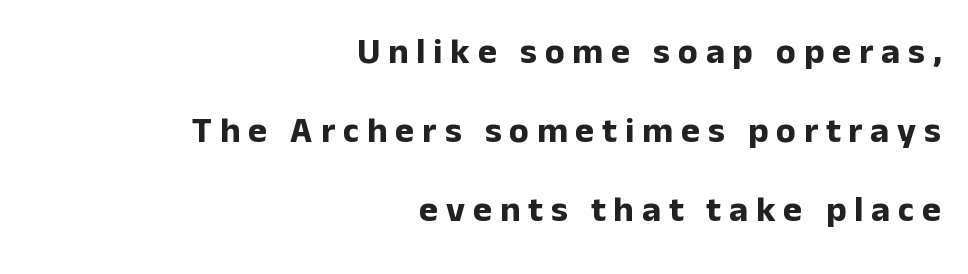
{"serif": "no", "italic": "no", "bold": "yes", "weight": "bold", "width": "normal", "stroke_contrast": "low", "x_height": "medium", "monospaced": "no", "underline": "no", "align": "right", "line_spacing": "loose", "line_spacing_ratio": 2.19, "letter_spacing": "wide", "letter_spacing_em": 0.22, "glyph_px": 36}
